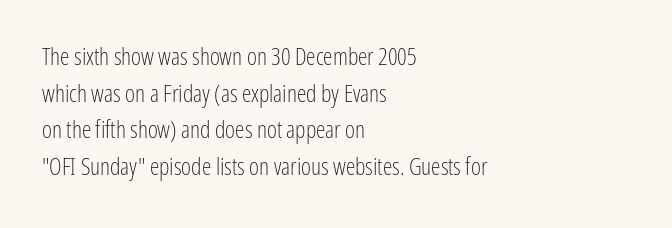
Standard letterfit; no display-style spreading of the glyphs. No chunkiness to these letters — they're not bold. This is roman type, the default non-slanted kind. Does the copy run flush right? No — it runs flush left.
